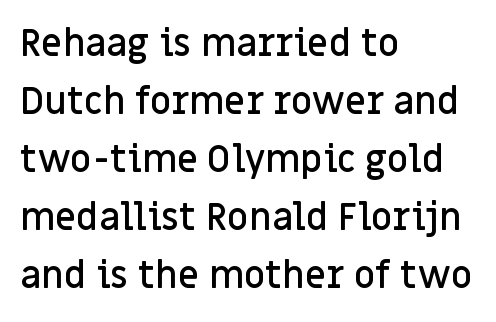
If you drew a ruler down the left edge, every line would touch it. Do the characters align in a grid? No, the font is proportional. This is the in-between weight designers call semibold or demi. A normal amount of white space separates one row of letters from the next. A typesetter would label this face a sans.
